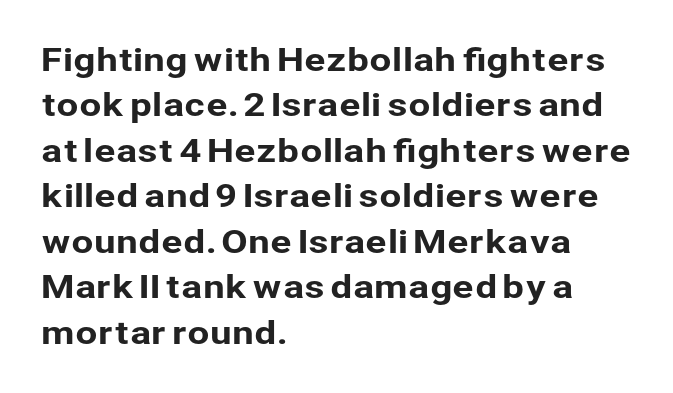
{"serif": "no", "italic": "no", "width": "normal", "stroke_contrast": "low", "x_height": "medium", "monospaced": "no", "underline": "no", "align": "left", "line_spacing": "normal", "line_spacing_ratio": 1.42, "letter_spacing": "normal", "letter_spacing_em": 0.0, "glyph_px": 32}
